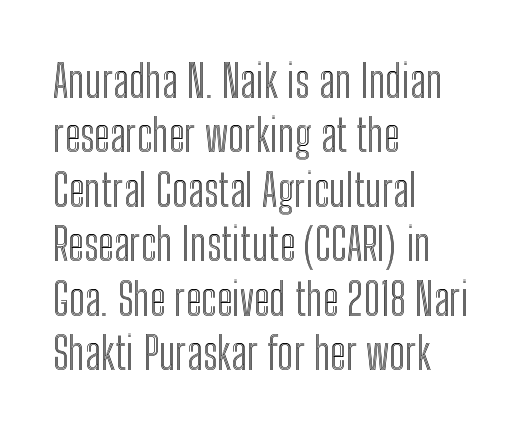
Q: Is the text italic (slanted)? A: No, it is upright.
Q: Is the text underlined? A: No.
Q: How is the paragraph aligned? A: Left-aligned.
Q: Is the spacing between letters normal or unusually wide? A: Normal.
Q: Width (condensed, normal, or wide)? A: Condensed.
Q: x-height? A: Medium.
Q: Monospaced? A: No.
